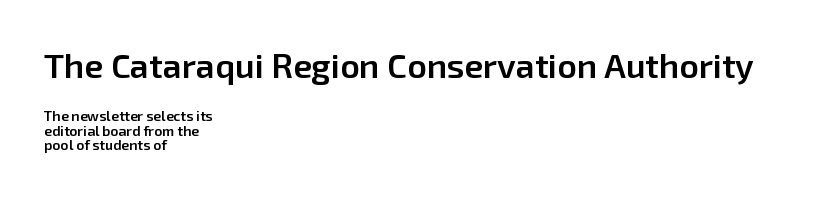
{"serif": "no", "italic": "no", "bold": "semi", "weight": "semibold", "width": "normal", "stroke_contrast": "low", "x_height": "medium", "monospaced": "no", "underline": "no", "align": "left", "line_spacing": "tight", "line_spacing_ratio": 1.05, "letter_spacing": "normal", "letter_spacing_em": 0.0, "larger_block": "first", "size_ratio": 2.43, "glyph_px": 34}
